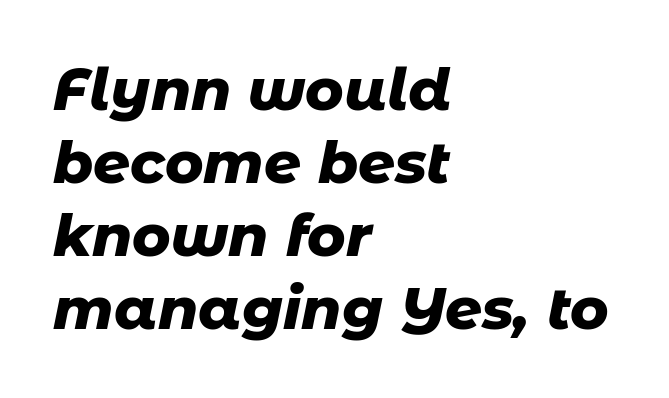
The image shows 58 px heavy type, italic (leaning right); set left-aligned, normal line spacing (1.26x), normal letter spacing, not underlined; low stroke contrast and a medium x-height.
